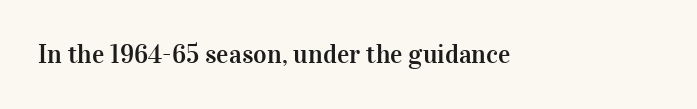
{"italic": "no", "underline": "no", "letter_spacing": "normal", "letter_spacing_em": 0.0, "glyph_px": 26}
